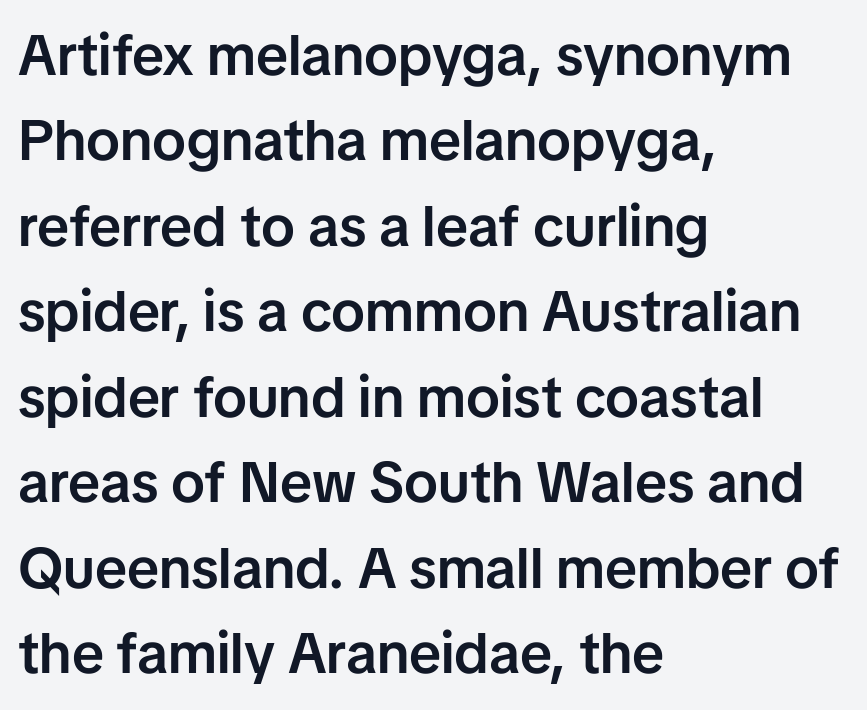
{"serif": "no", "italic": "no", "bold": "semi", "weight": "semibold", "width": "normal", "stroke_contrast": "low", "x_height": "medium", "monospaced": "no", "underline": "no", "align": "left", "line_spacing": "normal", "line_spacing_ratio": 1.5, "letter_spacing": "normal", "letter_spacing_em": 0.0, "glyph_px": 57}
